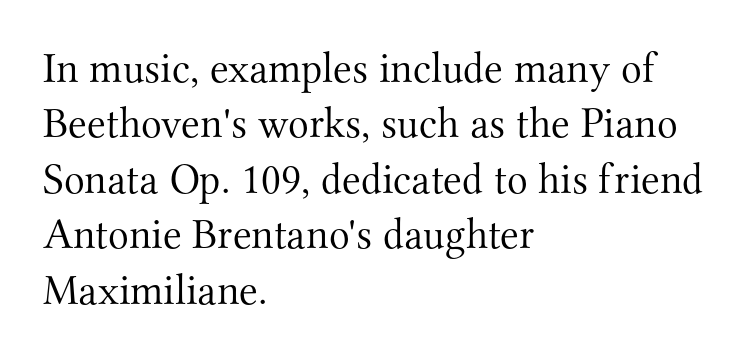
{"serif": "yes", "italic": "no", "bold": "no", "weight": "light", "width": "normal", "stroke_contrast": "medium", "x_height": "small", "monospaced": "no", "underline": "no", "align": "left", "line_spacing": "normal", "line_spacing_ratio": 1.29, "letter_spacing": "normal", "letter_spacing_em": 0.0, "glyph_px": 43}
